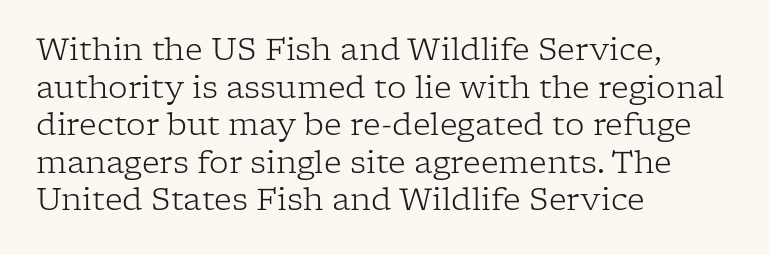
The image shows 31 px light serif type, upright; set left-aligned, line spacing 1.21x, normal letter spacing, not underlined; low stroke contrast and a medium x-height.
